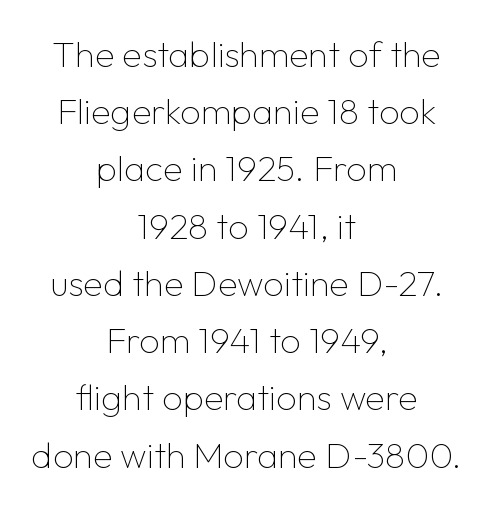
Vertically, the passage feels balanced, rows spaced as you'd expect. Classification — sans serif. Looks like regular typesetting: each glyph gets only the width it needs. Which margin do the lines hug? Neither — every line sits in the middle. The axis of the letterforms is exactly vertical.
